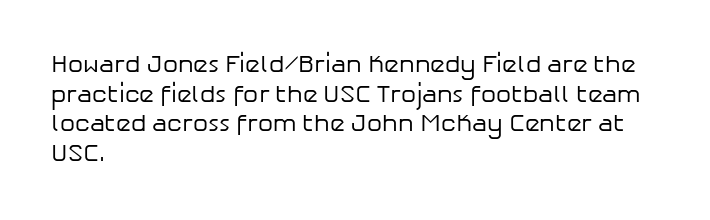
{"italic": "no", "bold": "no", "underline": "no", "align": "left", "line_spacing_ratio": 1.23, "letter_spacing": "normal", "letter_spacing_em": 0.0, "glyph_px": 24}
